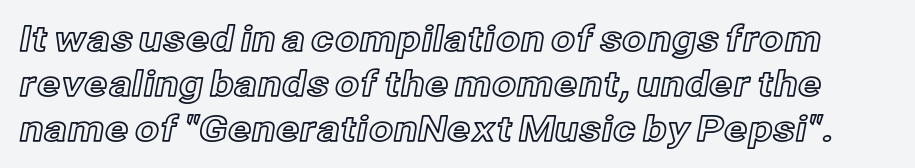
{"width": "normal", "x_height": "medium", "monospaced": "no", "underline": "no", "line_spacing": "normal", "line_spacing_ratio": 1.28, "letter_spacing": "normal", "letter_spacing_em": 0.0, "glyph_px": 35}
